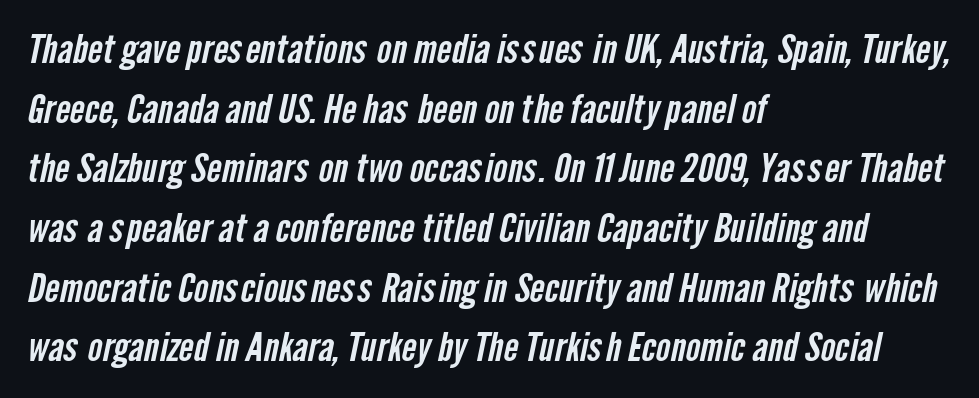
The image shows 39 px condensed sans-serif type; set left-aligned, normal line spacing (1.53x), normal letter spacing, not underlined; low stroke contrast and a medium x-height.
